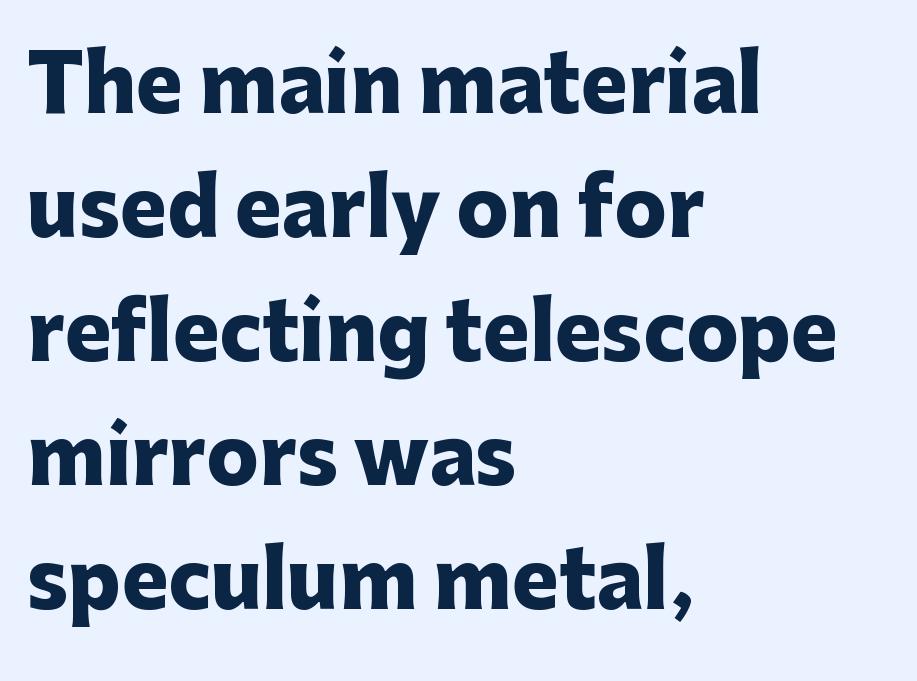
What's the leading like? Ordinary, nothing unusual. A bare baseline throughout the passage. This sample has the flowing, uneven cadence of proportional lettering. Pretty heavy lettering here — definitely bold. The font's upright variant was chosen for this text. Where is the straight margin? On the left.
